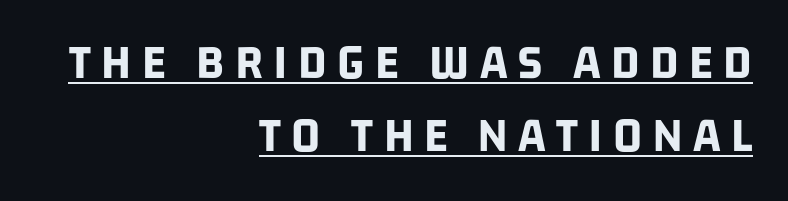
{"serif": "no", "bold": "yes", "weight": "bold", "width": "condensed", "stroke_contrast": "low", "x_height": "large", "monospaced": "no", "underline": "yes", "align": "right", "line_spacing": "normal", "line_spacing_ratio": 1.46, "letter_spacing": "wide", "letter_spacing_em": 0.21, "glyph_px": 50}
